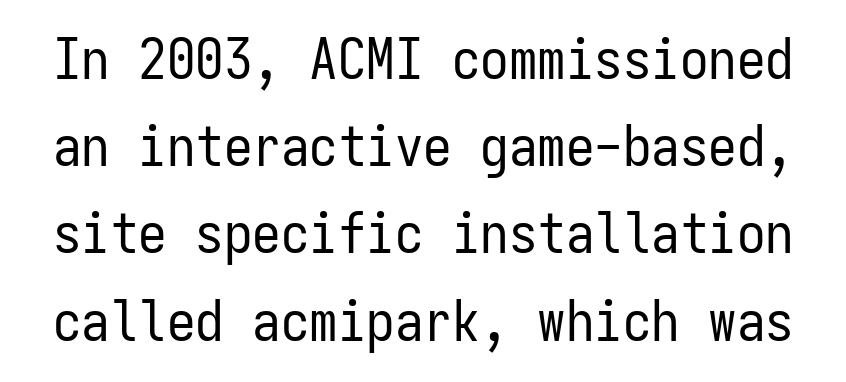
{"serif": "no", "italic": "no", "bold": "no", "weight": "regular", "width": "condensed", "stroke_contrast": "low", "x_height": "medium", "monospaced": "yes", "underline": "no", "line_spacing": "normal", "line_spacing_ratio": 1.53, "letter_spacing": "normal", "letter_spacing_em": 0.0, "glyph_px": 57}
